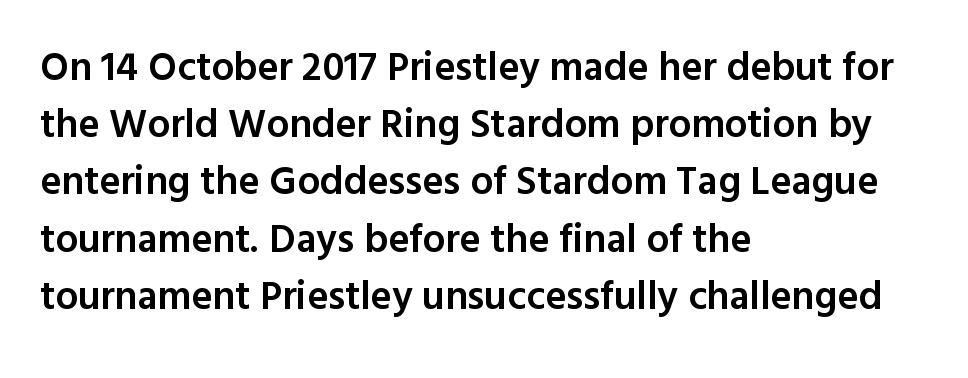
The passage shown stacks its lines at a standard gap. In CSS terms this would be text-align: left. The glyphs are unaccompanied by any horizontal stroke below them. Do the characters align in a grid? No, the font is proportional. Nobody touched the tracking dial on this one.
